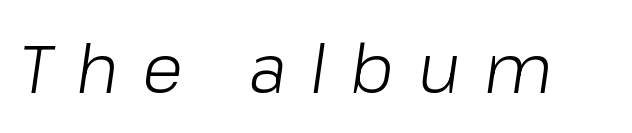
{"italic": "yes", "lean": "right", "slant_degrees": 8, "bold": "no", "weight": "light", "width": "normal", "stroke_contrast": "low", "x_height": "medium", "monospaced": "no", "underline": "no", "letter_spacing": "wide", "letter_spacing_em": 0.35, "glyph_px": 68}
